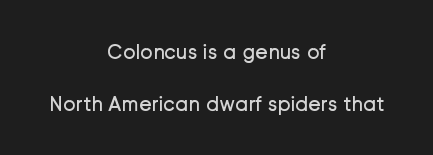
This sample trades compactness for vertical openness between lines. Which margin do the lines hug? Neither — every line sits in the middle. Ink coverage per letter is moderate at most. Check the space under the baseline: it is left empty. Letter spacing: default.
